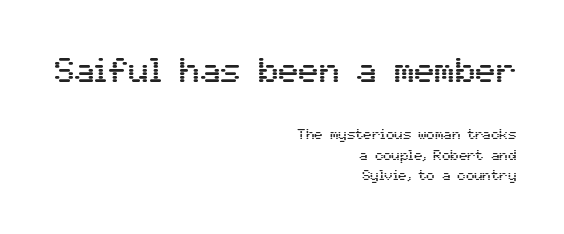
{"serif": "no", "italic": "no", "width": "normal", "stroke_contrast": "medium", "x_height": "medium", "monospaced": "no", "underline": "no", "align": "right", "line_spacing": "normal", "line_spacing_ratio": 1.47, "letter_spacing": "normal", "letter_spacing_em": 0.0, "larger_block": "first", "size_ratio": 2.43, "glyph_px": 34}
